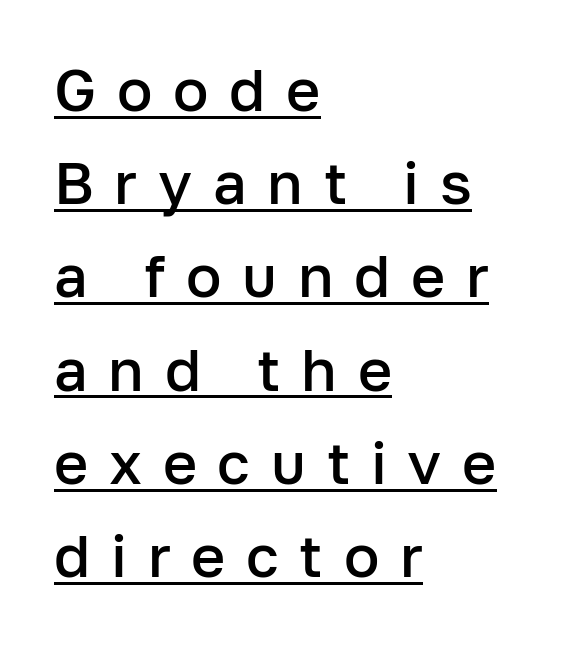
The rendering uses natural spacing where letterforms have individual widths. The glyphs in this specimen are sans serif. The paragraph shown leans on its left margin. It's the straight-up-and-down kind of type. Every word sits above its own underline. Substantial extra tracking has been applied to these lines.
